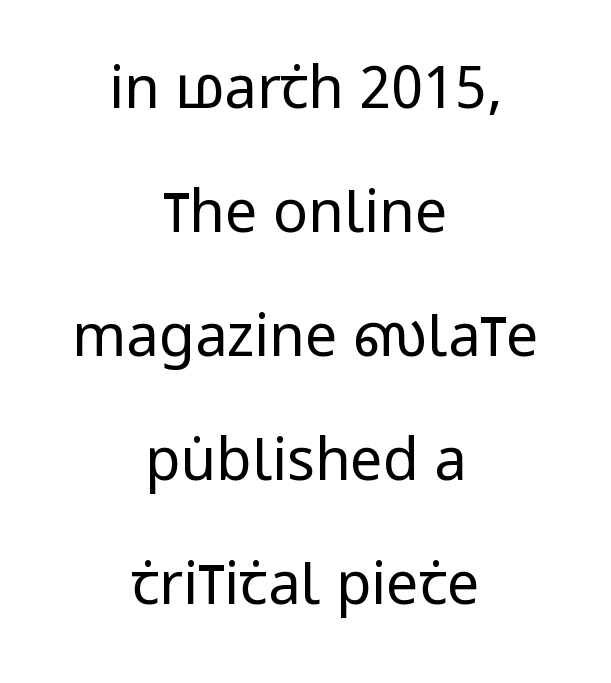
{"serif": "no", "italic": "no", "bold": "no", "weight": "regular", "width": "condensed", "stroke_contrast": "low", "x_height": "large", "monospaced": "no", "underline": "no", "align": "center", "line_spacing": "loose", "line_spacing_ratio": 2.14, "letter_spacing": "normal", "letter_spacing_em": 0.0, "glyph_px": 58}
